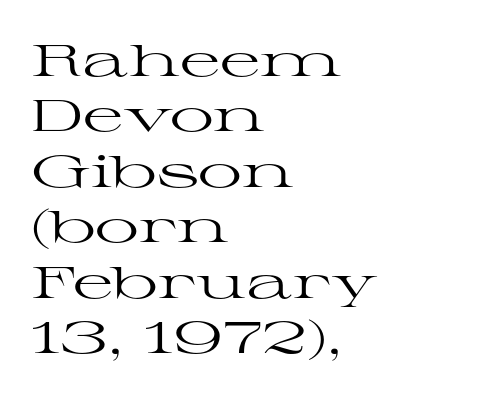
Q: Is the text bold? A: No.
Q: Is the text italic (slanted)? A: No, it is upright.
Q: Is the typeface a serif or a sans-serif typeface? A: Serif.
Q: Is the text underlined? A: No.
Q: How is the paragraph aligned? A: Left-aligned.
Q: Is the spacing between letters normal or unusually wide? A: Normal.
Q: Is the spacing between lines tight, normal or loose? A: Normal.
Q: Width (condensed, normal, or wide)? A: Wide.
Q: Stroke contrast? A: High.
Q: x-height? A: Medium.
Q: Monospaced? A: No.
